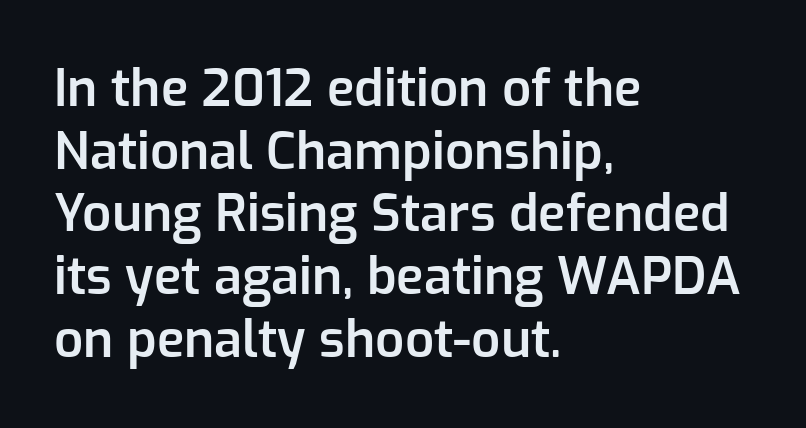
Caption: standard tracking, unaltered. The passage shown is typed in a proportional face where columns would drift. Just letters on the line, the space beneath them empty. The typeface chosen for these lines omits serifs. Compared with a centered layout, this one pins lines to the left instead. The font is running at a semibold setting, under full bold.
